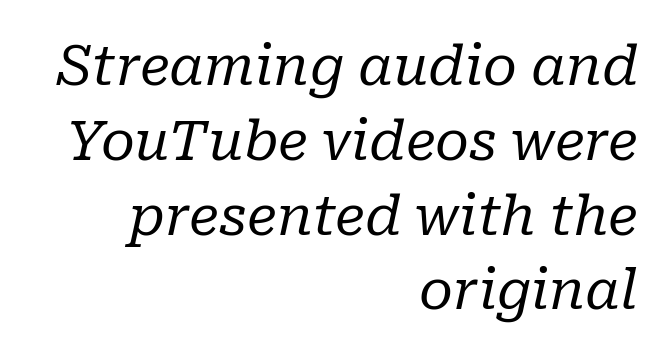
Q: Is the text bold? A: No.
Q: Is the text italic (slanted)? A: Yes, it leans right by about 10 degrees.
Q: Is the typeface a serif or a sans-serif typeface? A: Serif.
Q: Is the text underlined? A: No.
Q: How is the paragraph aligned? A: Right-aligned.
Q: Is the spacing between letters normal or unusually wide? A: Normal.
Q: Is the spacing between lines tight, normal or loose? A: Normal.
Q: Width (condensed, normal, or wide)? A: Normal.
Q: Stroke contrast? A: Low.
Q: x-height? A: Medium.
Q: Monospaced? A: No.
